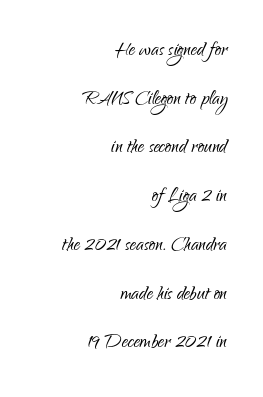
This rendering leaves character spacing at its baseline value. Just letters on the line, the space beneath them empty. Summary of weight: not heavy and not bold. One-word summary of the alignment: right. This sample trades compactness for vertical openness between lines.
